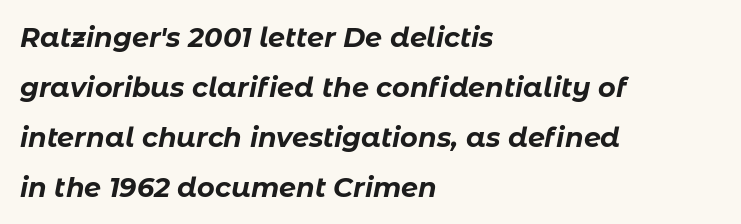
Q: Is the text bold? A: Yes.
Q: Is the text italic (slanted)? A: Yes, it leans right by about 11 degrees.
Q: Is the text underlined? A: No.
Q: How is the paragraph aligned? A: Left-aligned.
Q: Is the spacing between letters normal or unusually wide? A: Normal.
